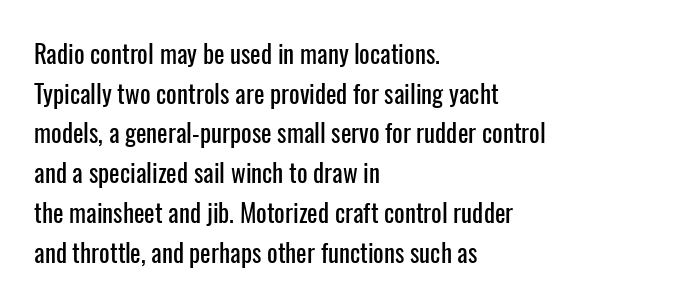
Q: Is the text italic (slanted)? A: No, it is upright.
Q: Is the text underlined? A: No.
Q: How is the paragraph aligned? A: Left-aligned.
Q: Is the spacing between letters normal or unusually wide? A: Normal.
Q: Is the spacing between lines tight, normal or loose? A: Normal.
